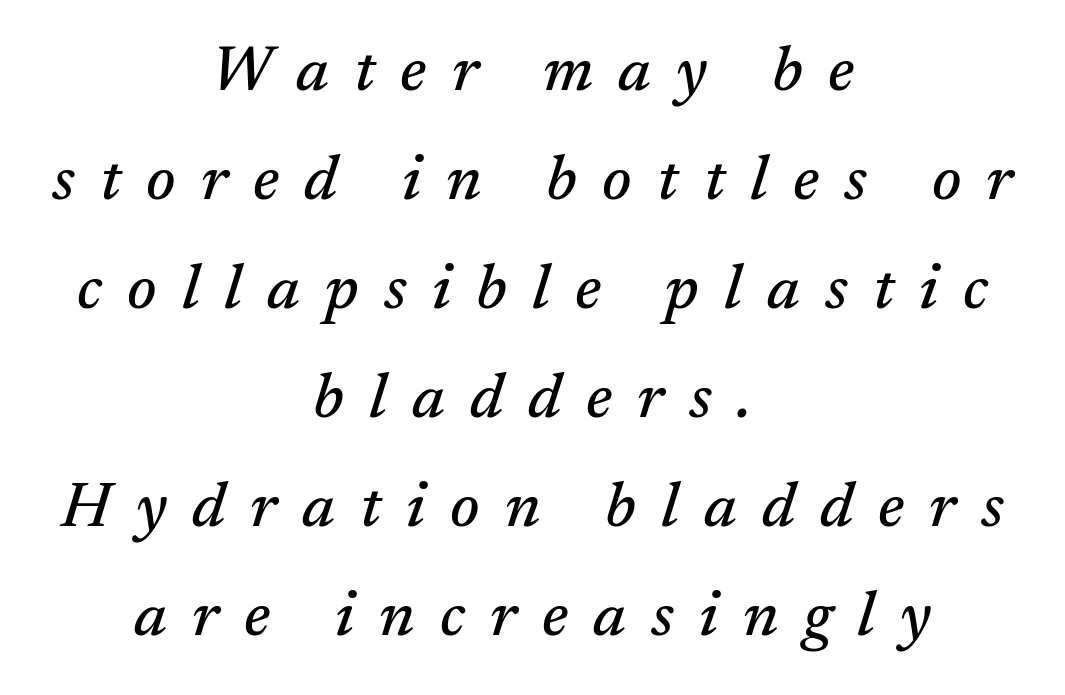
The image shows 63 px serif type, italic (leaning right); set centered, line spacing 1.73x, unusually wide letter spacing (+0.4 em), not underlined; medium stroke contrast and a medium x-height.
